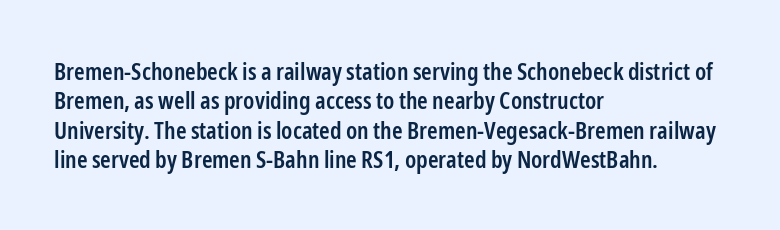
Q: Is the text bold? A: Semi-bold.
Q: Is the text italic (slanted)? A: No, it is upright.
Q: Is the text underlined? A: No.
Q: How is the paragraph aligned? A: Left-aligned.
Q: Is the spacing between letters normal or unusually wide? A: Normal.
